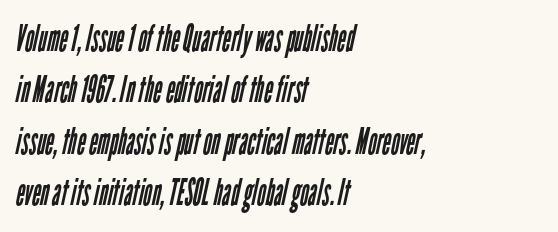
{"serif": "no", "bold": "no", "weight": "regular", "width": "condensed", "stroke_contrast": "low", "x_height": "medium", "monospaced": "no", "underline": "no", "align": "left", "line_spacing": "normal", "line_spacing_ratio": 1.39, "letter_spacing": "normal", "letter_spacing_em": 0.0, "glyph_px": 37}
